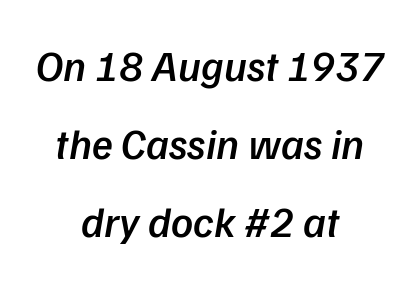
Q: Is the text bold? A: Semi-bold.
Q: Is the typeface a serif or a sans-serif typeface? A: Sans-serif.
Q: Is the text underlined? A: No.
Q: How is the paragraph aligned? A: Centered.
Q: Is the spacing between letters normal or unusually wide? A: Normal.
Q: Width (condensed, normal, or wide)? A: Normal.
Q: Stroke contrast? A: Low.
Q: x-height? A: Medium.
Q: Monospaced? A: No.
